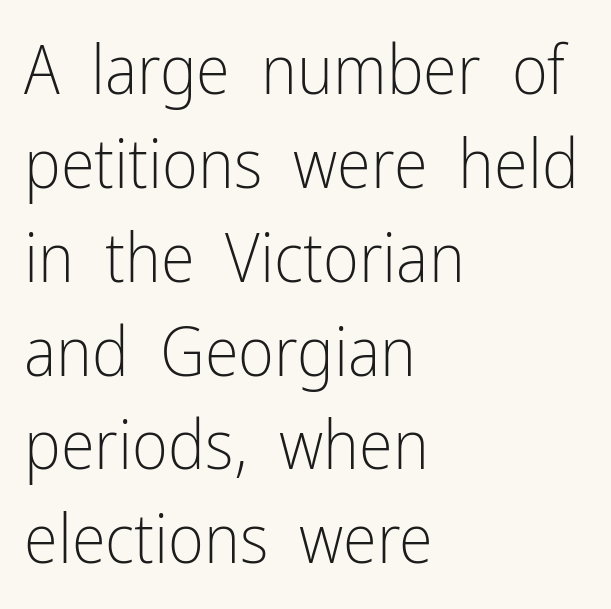
{"serif": "no", "italic": "no", "bold": "no", "weight": "light", "width": "condensed", "stroke_contrast": "low", "x_height": "medium", "monospaced": "no", "underline": "no", "align": "left", "line_spacing": "normal", "line_spacing_ratio": 1.36, "letter_spacing": "normal", "letter_spacing_em": 0.0, "glyph_px": 69}
